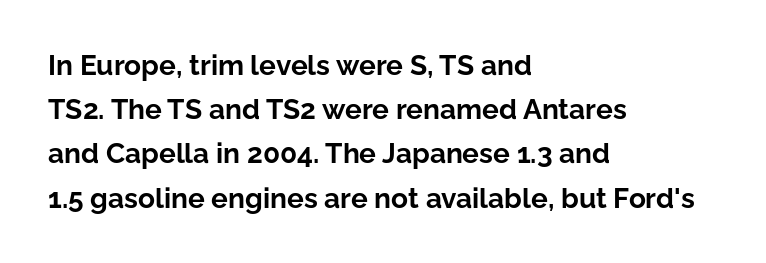
The image shows 28 px bold sans-serif type, upright; set left-aligned, normal line spacing (1.58x), normal letter spacing, not underlined; low stroke contrast and a medium x-height.
